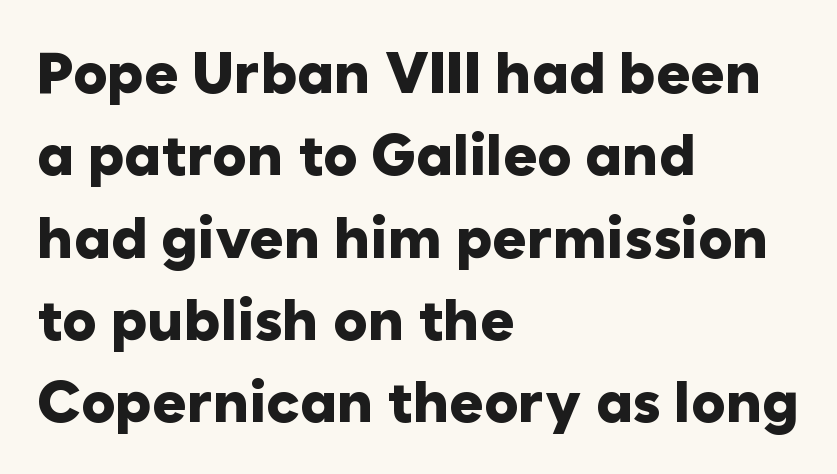
{"serif": "no", "italic": "no", "bold": "yes", "weight": "heavy", "width": "normal", "stroke_contrast": "low", "x_height": "medium", "monospaced": "no", "underline": "no", "align": "left", "line_spacing": "normal", "line_spacing_ratio": 1.42, "letter_spacing": "normal", "letter_spacing_em": 0.0, "glyph_px": 58}
